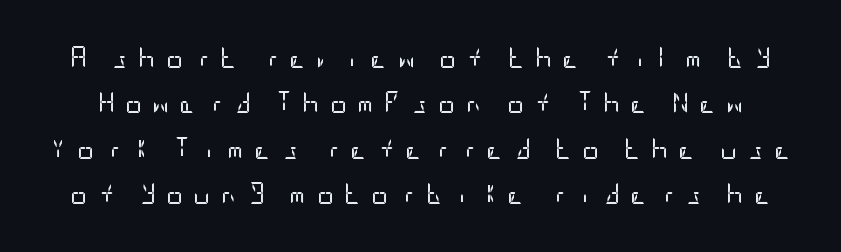
Q: Is the text bold? A: No.
Q: Is the text italic (slanted)? A: No, it is upright.
Q: Is the text underlined? A: No.
Q: Is the spacing between letters normal or unusually wide? A: Unusually wide.
Q: Is the spacing between lines tight, normal or loose? A: Loose.
